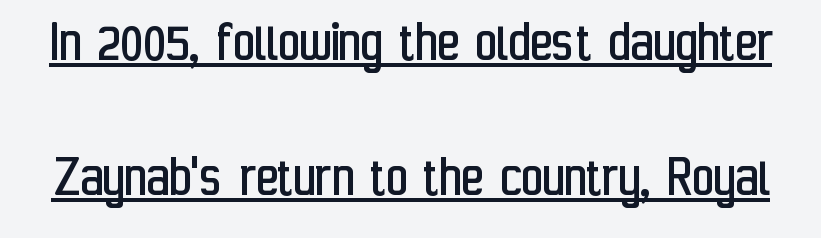
Q: Is the text bold? A: No.
Q: Is the text italic (slanted)? A: No, it is upright.
Q: Is the typeface a serif or a sans-serif typeface? A: Sans-serif.
Q: Is the text underlined? A: Yes.
Q: Is the spacing between letters normal or unusually wide? A: Normal.
Q: Is the spacing between lines tight, normal or loose? A: Loose.
Q: Width (condensed, normal, or wide)? A: Condensed.
Q: Stroke contrast? A: Low.
Q: x-height? A: Medium.
Q: Monospaced? A: No.
